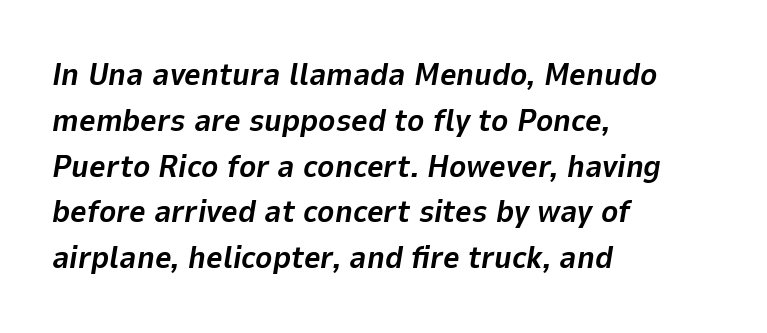
{"italic": "yes", "lean": "right", "slant_degrees": 9, "bold": "yes", "weight": "bold", "width": "normal", "stroke_contrast": "low", "x_height": "medium", "monospaced": "no", "underline": "no", "align": "left", "line_spacing": "normal", "line_spacing_ratio": 1.43, "letter_spacing": "normal", "letter_spacing_em": 0.0, "glyph_px": 32}
